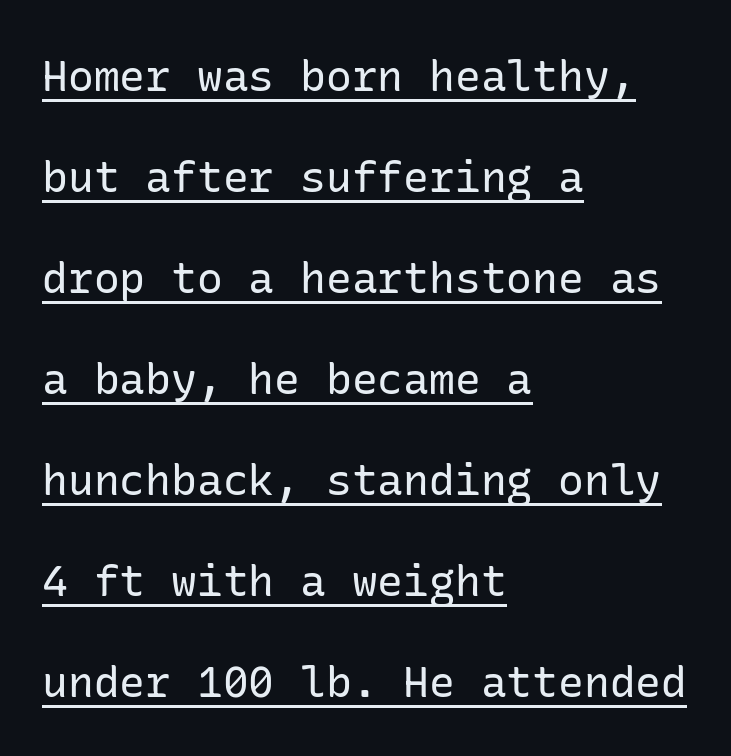
{"serif": "no", "italic": "no", "bold": "no", "weight": "regular", "width": "normal", "stroke_contrast": "low", "x_height": "medium", "underline": "yes", "align": "left", "line_spacing": "loose", "line_spacing_ratio": 2.35, "letter_spacing": "normal", "letter_spacing_em": 0.0, "glyph_px": 43}
